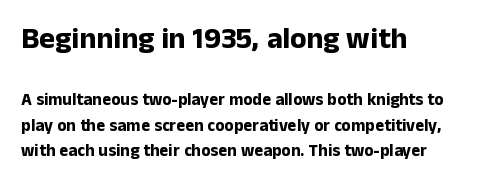
Q: Is the text bold? A: Yes.
Q: Is the text italic (slanted)? A: No, it is upright.
Q: Is the typeface a serif or a sans-serif typeface? A: Sans-serif.
Q: Is the text underlined? A: No.
Q: How is the paragraph aligned? A: Left-aligned.
Q: Is the spacing between letters normal or unusually wide? A: Normal.
Q: Is the spacing between lines tight, normal or loose? A: Normal.
Q: Which block of text is set in a larger size, the first (top) or the second (bottom)? A: The first (top) one.
Q: Width (condensed, normal, or wide)? A: Normal.
Q: Stroke contrast? A: Low.
Q: x-height? A: Medium.
Q: Monospaced? A: No.
